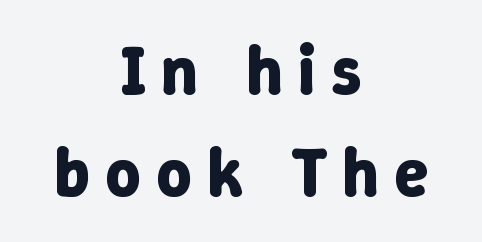
{"italic": "no", "bold": "yes", "weight": "bold", "width": "normal", "stroke_contrast": "low", "x_height": "medium", "monospaced": "no", "underline": "no", "align": "center", "line_spacing": "normal", "line_spacing_ratio": 1.48, "letter_spacing": "wide", "letter_spacing_em": 0.22, "glyph_px": 69}
